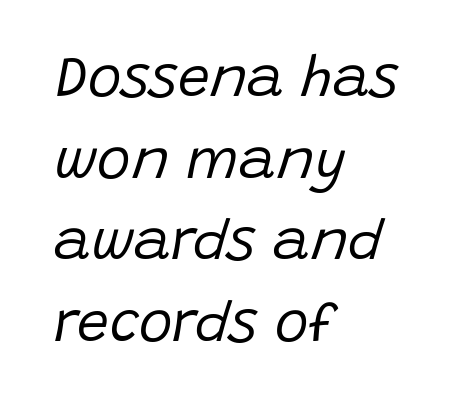
Q: Is the text bold? A: No.
Q: Is the text italic (slanted)? A: Yes, it leans right by about 15 degrees.
Q: Is the text underlined? A: No.
Q: How is the paragraph aligned? A: Left-aligned.
Q: Is the spacing between letters normal or unusually wide? A: Normal.
Q: Is the spacing between lines tight, normal or loose? A: Normal.
Q: Width (condensed, normal, or wide)? A: Normal.
Q: Stroke contrast? A: Low.
Q: x-height? A: Large.
Q: Monospaced? A: No.
